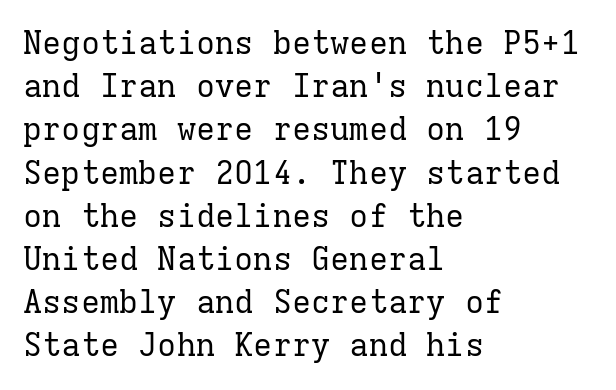
{"serif": "yes", "italic": "no", "bold": "no", "weight": "regular", "width": "normal", "stroke_contrast": "low", "x_height": "medium", "monospaced": "yes", "underline": "no", "align": "left", "line_spacing": "normal", "line_spacing_ratio": 1.35, "letter_spacing": "normal", "letter_spacing_em": 0.0, "glyph_px": 32}
